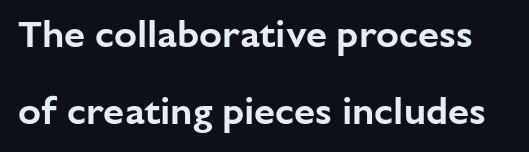
Q: Is the text italic (slanted)? A: No, it is upright.
Q: Is the typeface a serif or a sans-serif typeface? A: Sans-serif.
Q: Is the text underlined? A: No.
Q: Is the spacing between letters normal or unusually wide? A: Normal.
Q: Is the spacing between lines tight, normal or loose? A: Loose.
Q: Width (condensed, normal, or wide)? A: Normal.
Q: Stroke contrast? A: Low.
Q: x-height? A: Medium.
Q: Monospaced? A: No.
